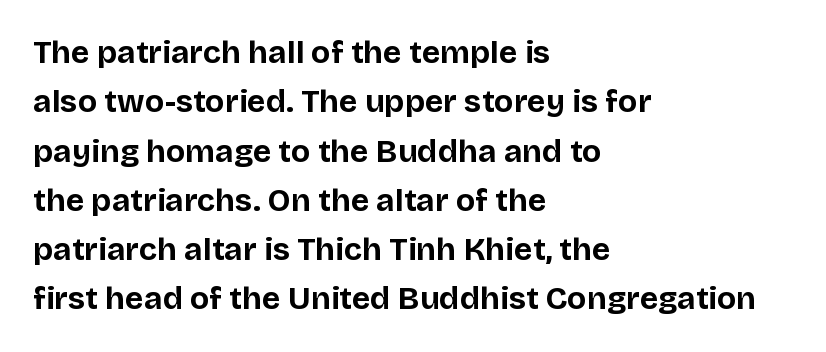
The image shows 32 px bold sans-serif type, upright; set left-aligned, normal line spacing (1.54x), normal letter spacing, not underlined; low stroke contrast and a large x-height.
